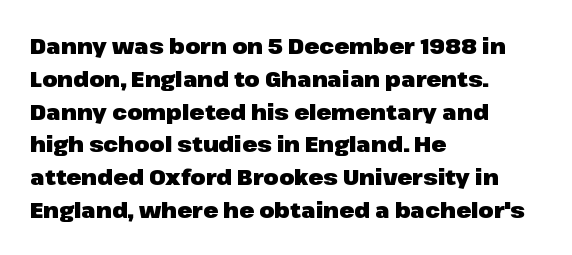
Q: Is the text bold? A: Yes.
Q: Is the text italic (slanted)? A: No, it is upright.
Q: Is the text underlined? A: No.
Q: How is the paragraph aligned? A: Left-aligned.
Q: Is the spacing between letters normal or unusually wide? A: Normal.
Q: Is the spacing between lines tight, normal or loose? A: Normal.
